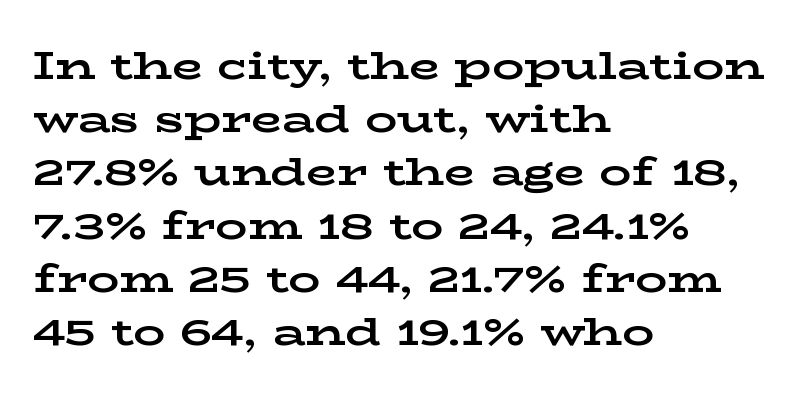
Q: Is the text bold? A: Yes.
Q: Is the text italic (slanted)? A: No, it is upright.
Q: Is the typeface a serif or a sans-serif typeface? A: Serif.
Q: Is the text underlined? A: No.
Q: How is the paragraph aligned? A: Left-aligned.
Q: Is the spacing between letters normal or unusually wide? A: Normal.
Q: Is the spacing between lines tight, normal or loose? A: Normal.
Q: Width (condensed, normal, or wide)? A: Wide.
Q: Stroke contrast? A: Low.
Q: x-height? A: Medium.
Q: Monospaced? A: No.
